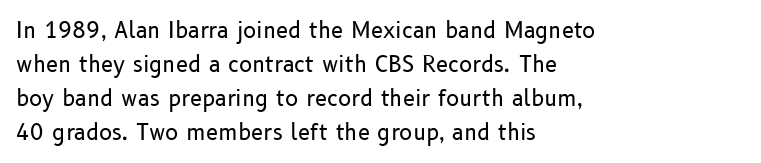
{"italic": "no", "bold": "no", "underline": "no", "align": "left", "line_spacing": "normal", "line_spacing_ratio": 1.55, "letter_spacing": "normal", "letter_spacing_em": 0.0, "glyph_px": 22}
